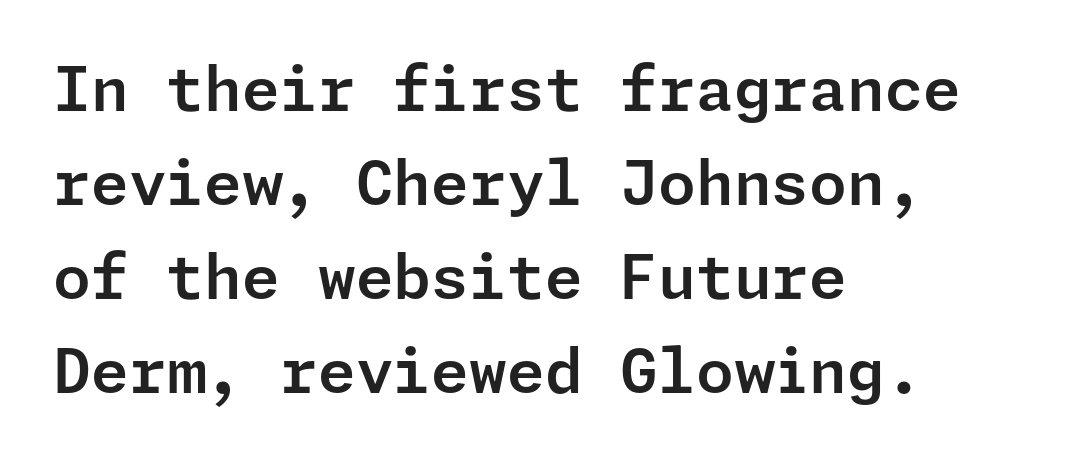
The paragraph shown leans on its left margin. Each new line begins a customary step beneath the previous one. Examine the stroke ends and you'll find no serifs. The type sits square on the baseline with zero lean.
